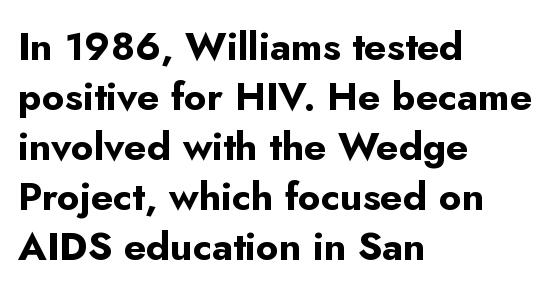
Spacing between characters is what you'd get straight out of the box. The typesetting leans heavy: a genuine bold. The face used here is proportionally spaced, like ordinary book or web type. Is this a sans? Yes — the strokes have no serifs. The rag falls on the right side of this text block.
